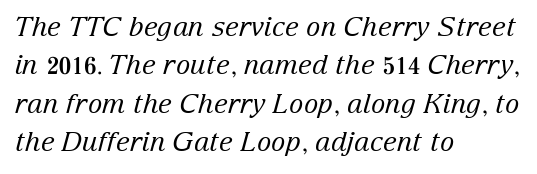
The image shows 27 px text type, italic (leaning right); set left-aligned, normal line spacing (1.42x), normal letter spacing, not underlined.
